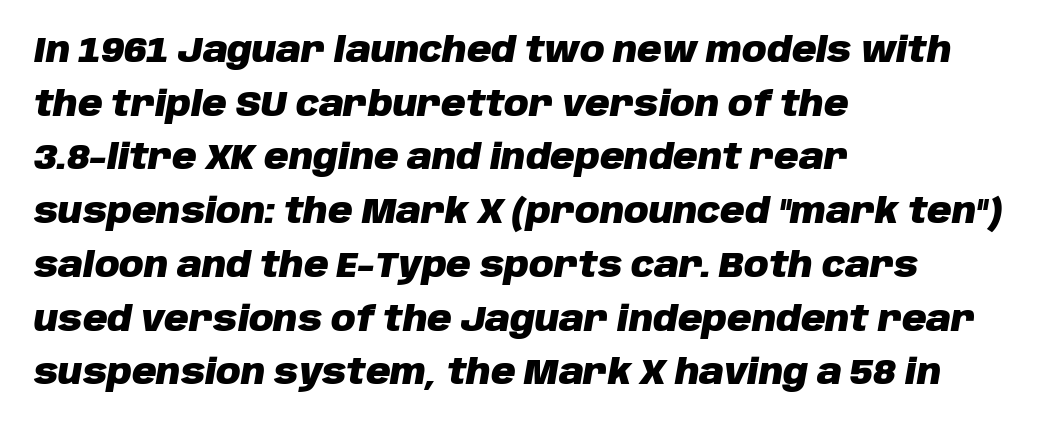
{"italic": "yes", "lean": "right", "slant_degrees": 10, "bold": "yes", "weight": "heavy", "width": "normal", "stroke_contrast": "low", "x_height": "large", "monospaced": "no", "underline": "no", "align": "left", "line_spacing": "normal", "line_spacing_ratio": 1.58, "letter_spacing": "normal", "letter_spacing_em": 0.0, "glyph_px": 34}
